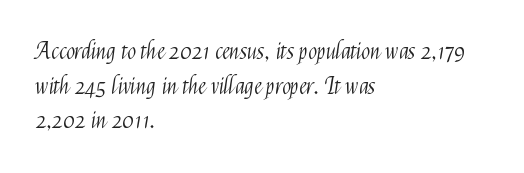
Is the block centered? No — it sits flush against the left margin. Standard letterfit; no display-style spreading of the glyphs. This is not heavy type; no bold has been used.
